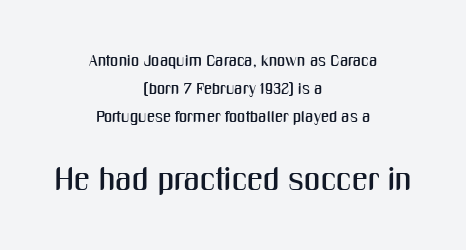
{"serif": "no", "italic": "no", "width": "condensed", "stroke_contrast": "medium", "x_height": "medium", "monospaced": "no", "underline": "no", "align": "center", "line_spacing_ratio": 1.74, "letter_spacing": "normal", "letter_spacing_em": 0.0, "larger_block": "second", "size_ratio": 2.0, "glyph_px": 32}
